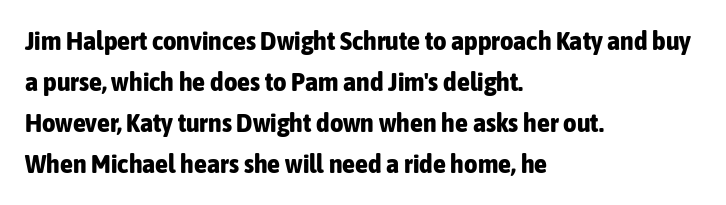
Standard letterfit; no display-style spreading of the glyphs. Compared with typical paragraphs, the rows here are spaced about the same. A bare baseline throughout the passage. Every stem runs plumb, perpendicular to the baseline. The typesetter chose a ragged-right arrangement here. The font is running at its bold setting.
